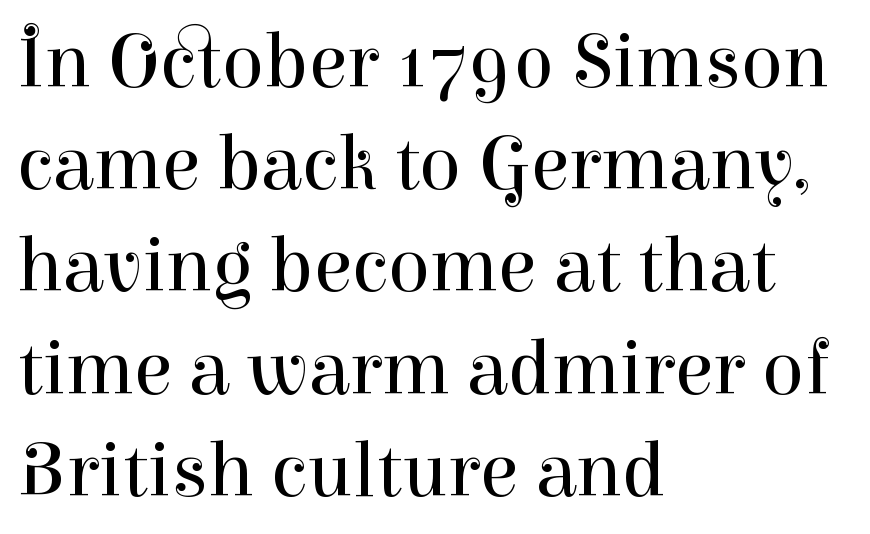
{"serif": "yes", "italic": "no", "bold": "no", "weight": "regular", "width": "normal", "stroke_contrast": "high", "x_height": "medium", "monospaced": "no", "underline": "no", "align": "left", "line_spacing": "normal", "line_spacing_ratio": 1.31, "letter_spacing": "normal", "letter_spacing_em": 0.0, "glyph_px": 78}
